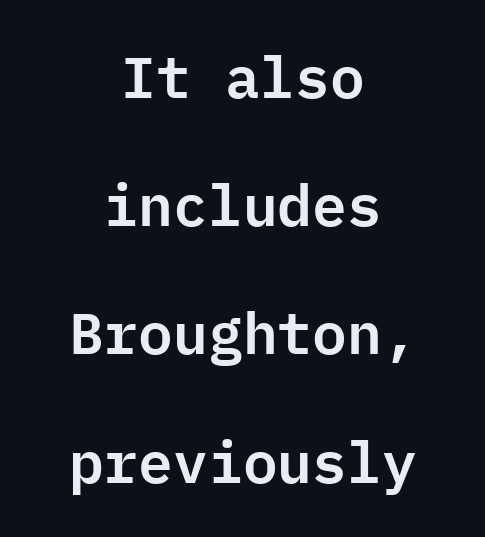
The image shows 58 px sans-serif type, upright, monospaced; set centered, loose line spacing (2.21x), normal letter spacing, not underlined; low stroke contrast and a medium x-height.
